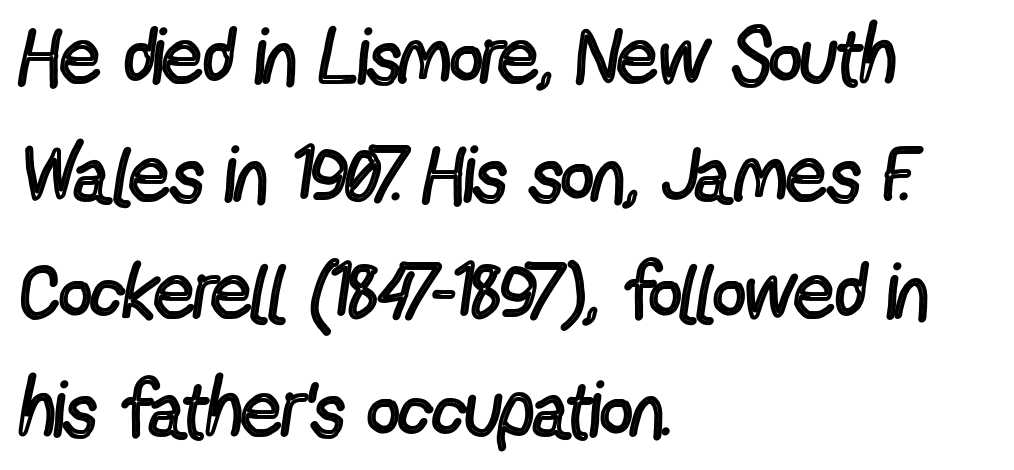
{"serif": "no", "bold": "no", "weight": "regular", "width": "condensed", "x_height": "medium", "monospaced": "no", "underline": "no", "align": "left", "line_spacing": "normal", "line_spacing_ratio": 1.49, "letter_spacing": "normal", "letter_spacing_em": 0.0, "glyph_px": 79}
